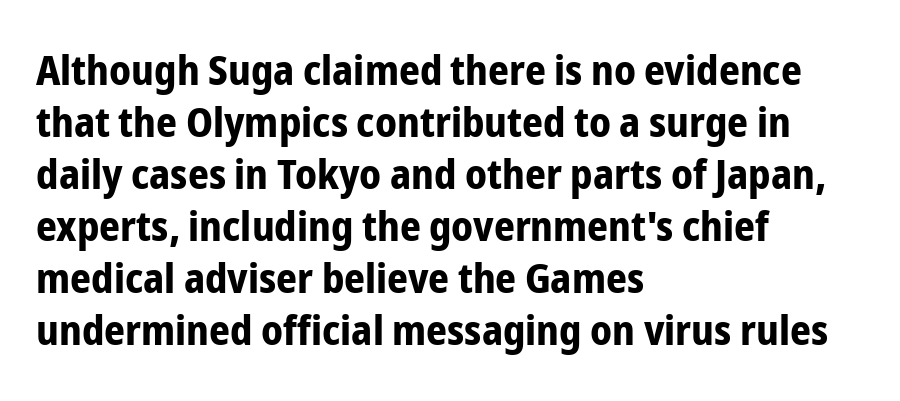
{"serif": "no", "italic": "no", "bold": "yes", "weight": "bold", "width": "condensed", "stroke_contrast": "low", "x_height": "medium", "monospaced": "no", "underline": "no", "align": "left", "line_spacing": "normal", "line_spacing_ratio": 1.27, "letter_spacing": "normal", "letter_spacing_em": 0.0, "glyph_px": 41}
